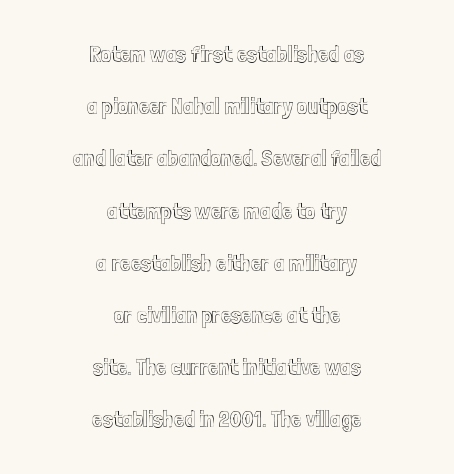
Q: Is the text italic (slanted)? A: No, it is upright.
Q: Is the text underlined? A: No.
Q: How is the paragraph aligned? A: Centered.
Q: Is the spacing between letters normal or unusually wide? A: Normal.
Q: Is the spacing between lines tight, normal or loose? A: Loose.
